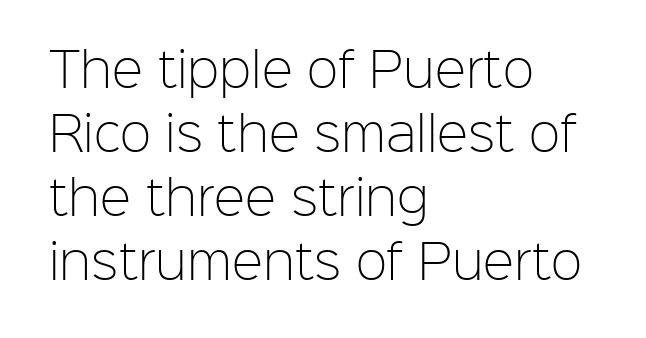
The image shows 47 px light sans-serif type, upright; set left-aligned, normal line spacing (1.36x), normal letter spacing, not underlined; low stroke contrast and a medium x-height.
